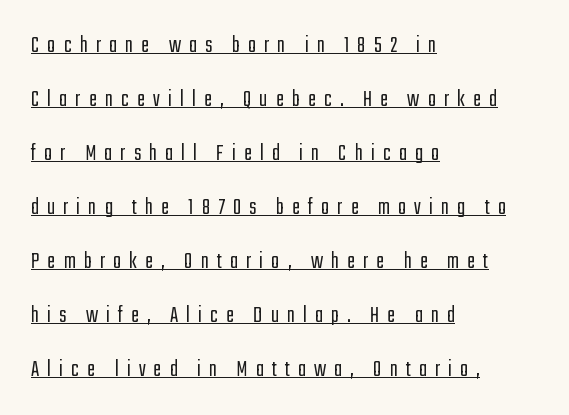
Q: Is the text bold? A: No.
Q: Is the text italic (slanted)? A: No, it is upright.
Q: Is the text underlined? A: Yes.
Q: How is the paragraph aligned? A: Left-aligned.
Q: Is the spacing between letters normal or unusually wide? A: Unusually wide.
Q: Is the spacing between lines tight, normal or loose? A: Loose.
